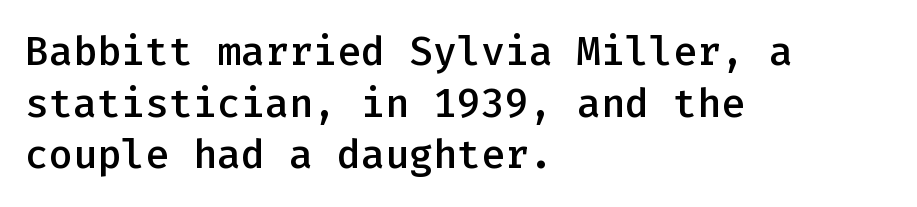
{"serif": "no", "italic": "no", "bold": "semi", "weight": "semibold", "width": "normal", "stroke_contrast": "low", "x_height": "medium", "monospaced": "yes", "underline": "no", "align": "left", "line_spacing": "normal", "line_spacing_ratio": 1.29, "letter_spacing": "normal", "letter_spacing_em": 0.0, "glyph_px": 40}
